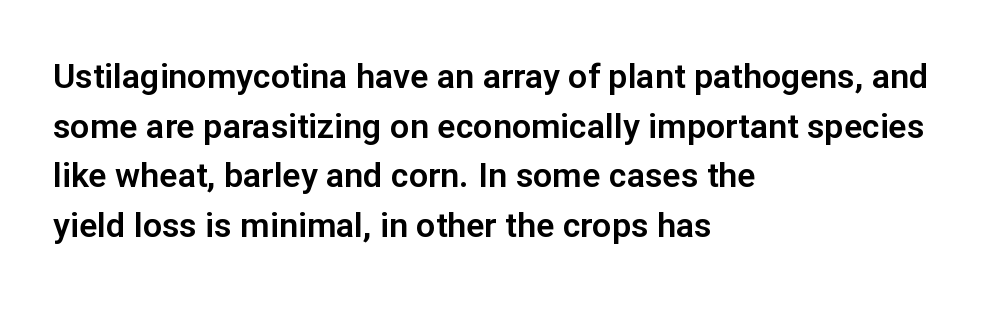
{"serif": "no", "italic": "no", "width": "normal", "stroke_contrast": "low", "x_height": "medium", "monospaced": "no", "underline": "no", "align": "left", "line_spacing": "normal", "line_spacing_ratio": 1.46, "letter_spacing": "normal", "letter_spacing_em": 0.0, "glyph_px": 34}
